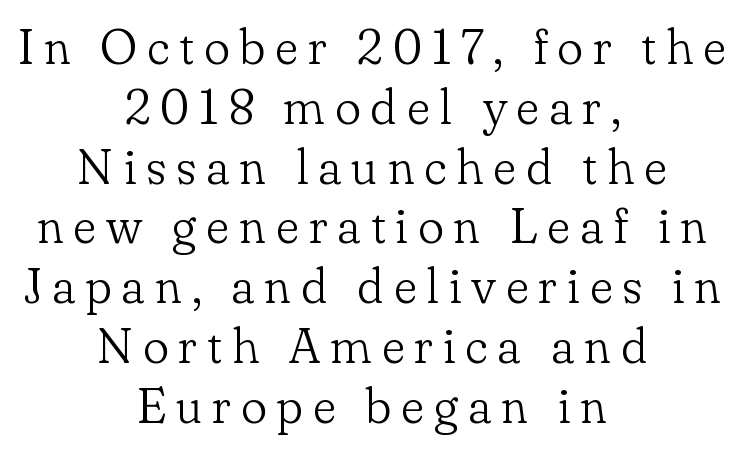
The image shows 49 px light serif type, upright; set centered, line spacing 1.22x, unusually wide letter spacing (+0.2 em), not underlined; low stroke contrast and a small x-height.
